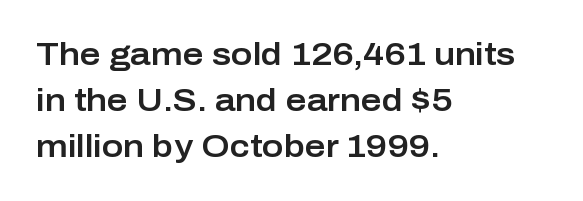
{"serif": "no", "italic": "no", "width": "normal", "stroke_contrast": "low", "x_height": "medium", "monospaced": "no", "underline": "no", "align": "left", "line_spacing": "normal", "line_spacing_ratio": 1.44, "letter_spacing": "normal", "letter_spacing_em": 0.0, "glyph_px": 32}
